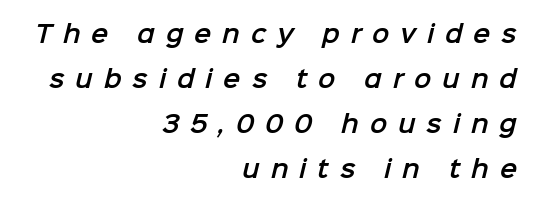
Only glyphs here, with clear space below each row. Quick note: interline space is abundant. A flush-right, rag-left setting is used for this passage. The tracking reads as deliberately expanded to a designer's eye.
